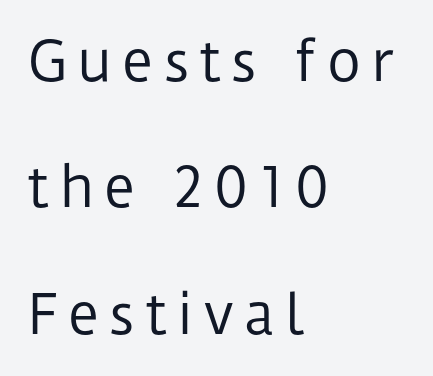
The image shows 54 px regular-weight sans-serif type, upright; set left-aligned, loose line spacing (2.34x), not underlined; low stroke contrast and a medium x-height.
